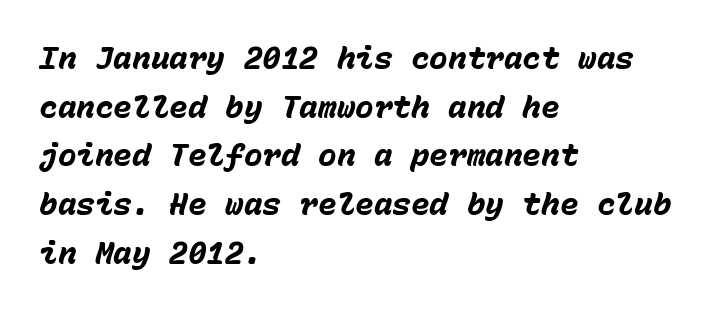
{"italic": "yes", "lean": "right", "slant_degrees": 15, "bold": "yes", "weight": "heavy", "width": "normal", "stroke_contrast": "low", "x_height": "medium", "monospaced": "yes", "underline": "no", "align": "left", "line_spacing": "normal", "line_spacing_ratio": 1.57, "letter_spacing": "normal", "letter_spacing_em": 0.0, "glyph_px": 31}
